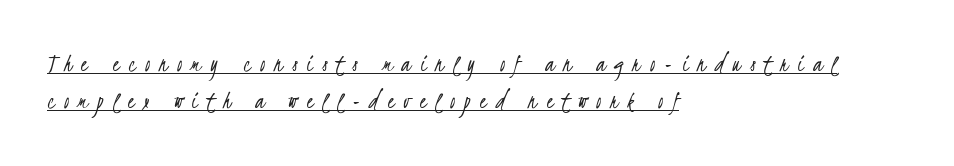
The image shows 26 px text type; set left-aligned, normal line spacing (1.44x), unusually wide letter spacing (+0.36 em), underlined.
